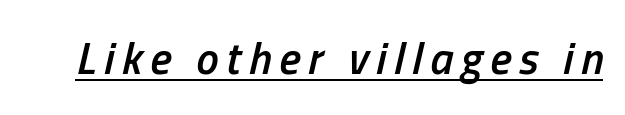
Every character sits at an angle, as italics do. Looks like regular typesetting: each glyph gets only the width it needs. This is moderately heavy type, rendered in semibold. The typesetter has applied underlining to the passage shown.
